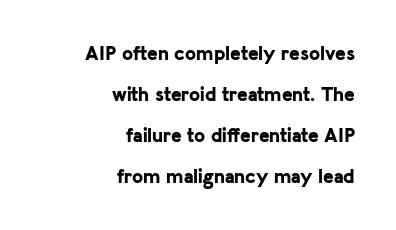
{"italic": "no", "bold": "yes", "underline": "no", "align": "right", "line_spacing": "loose", "line_spacing_ratio": 2.05, "letter_spacing": "normal", "letter_spacing_em": 0.0, "glyph_px": 20}
